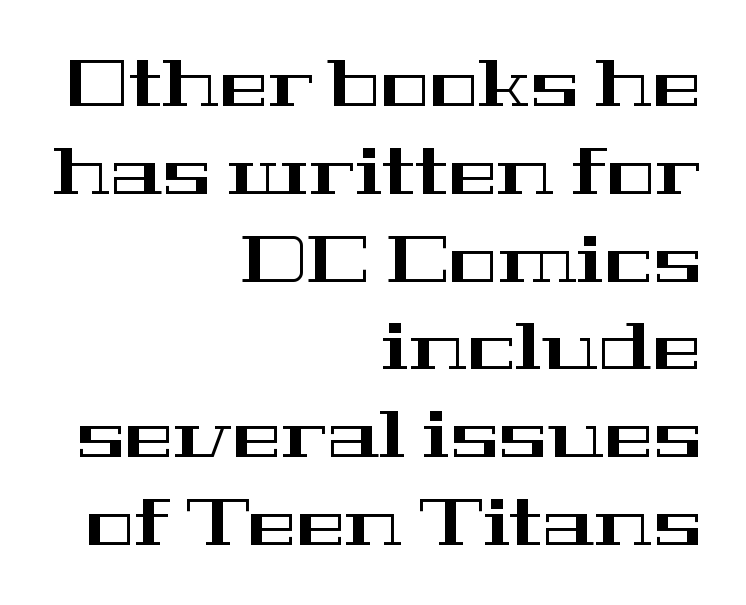
The image shows 66 px wide serif type, upright; set right-aligned, normal line spacing (1.33x), normal letter spacing, not underlined; high stroke contrast and a medium x-height.
